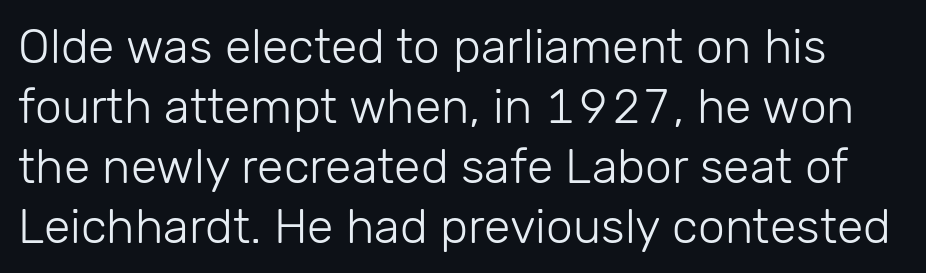
Q: Is the text bold? A: No.
Q: Is the text italic (slanted)? A: No, it is upright.
Q: Is the typeface a serif or a sans-serif typeface? A: Sans-serif.
Q: Is the text underlined? A: No.
Q: Is the spacing between letters normal or unusually wide? A: Normal.
Q: Is the spacing between lines tight, normal or loose? A: Normal.
Q: Width (condensed, normal, or wide)? A: Normal.
Q: Stroke contrast? A: Low.
Q: x-height? A: Medium.
Q: Monospaced? A: No.
